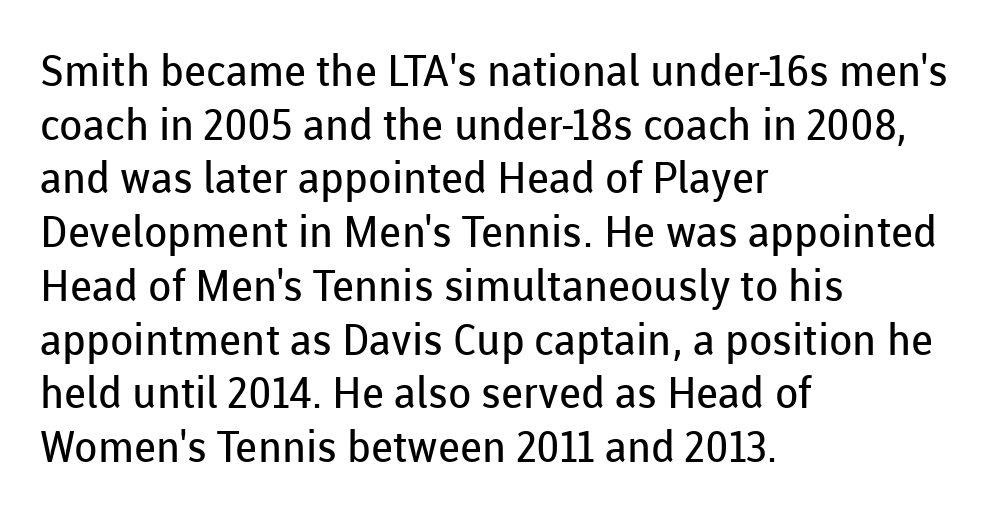
Q: Is the text bold? A: No.
Q: Is the text italic (slanted)? A: No, it is upright.
Q: Is the typeface a serif or a sans-serif typeface? A: Sans-serif.
Q: Is the text underlined? A: No.
Q: How is the paragraph aligned? A: Left-aligned.
Q: Is the spacing between letters normal or unusually wide? A: Normal.
Q: Is the spacing between lines tight, normal or loose? A: Normal.
Q: Width (condensed, normal, or wide)? A: Normal.
Q: Stroke contrast? A: Low.
Q: x-height? A: Medium.
Q: Monospaced? A: No.
